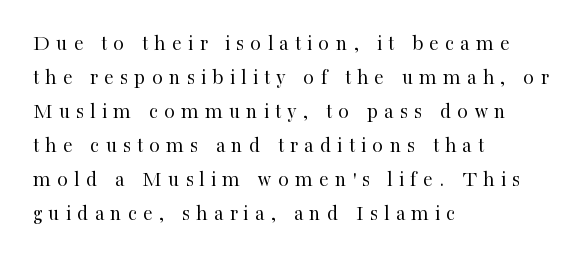
A roman cut, with each character standing at attention. Inter-character spacing is expanded well beyond the font's built-in metrics. Clear beneath every line of the passage. The rendering uses a moderate line-height, typical for paragraphs. Each line starts at the same left margin while the right side varies. Each stroke keeps to a modest, everyday thickness or less.
